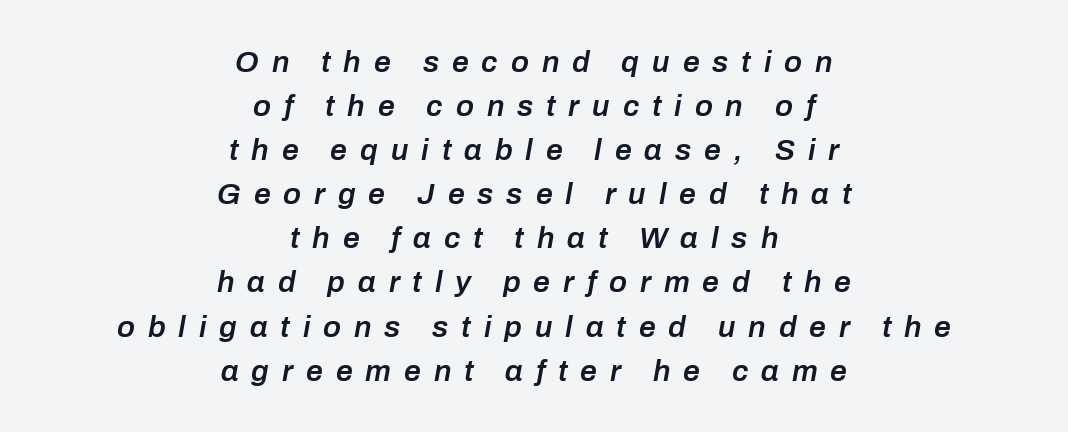
The leading is moderate, giving the passage an even texture. Semibold letterforms, between regular and bold. Words appear elongated and porous because spacing is wide. Posture: slanted. Reading down the block, each line starts at a different indent, mirrored at its end.
